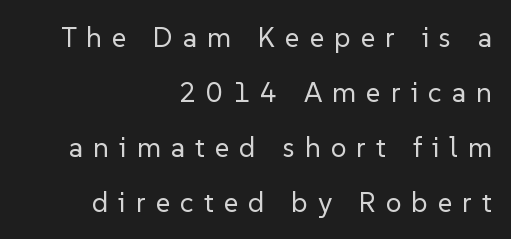
{"serif": "no", "italic": "no", "bold": "no", "weight": "regular", "width": "normal", "stroke_contrast": "low", "x_height": "medium", "monospaced": "no", "underline": "no", "align": "right", "line_spacing": "loose", "line_spacing_ratio": 1.96, "letter_spacing": "wide", "letter_spacing_em": 0.36, "glyph_px": 28}
